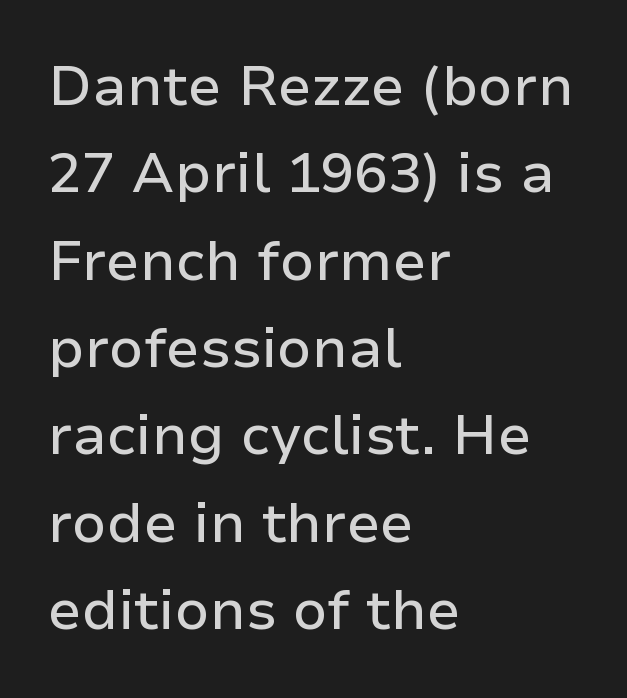
The image shows 56 px sans-serif type, upright; set left-aligned, normal line spacing (1.56x), normal letter spacing, not underlined; low stroke contrast and a medium x-height.
